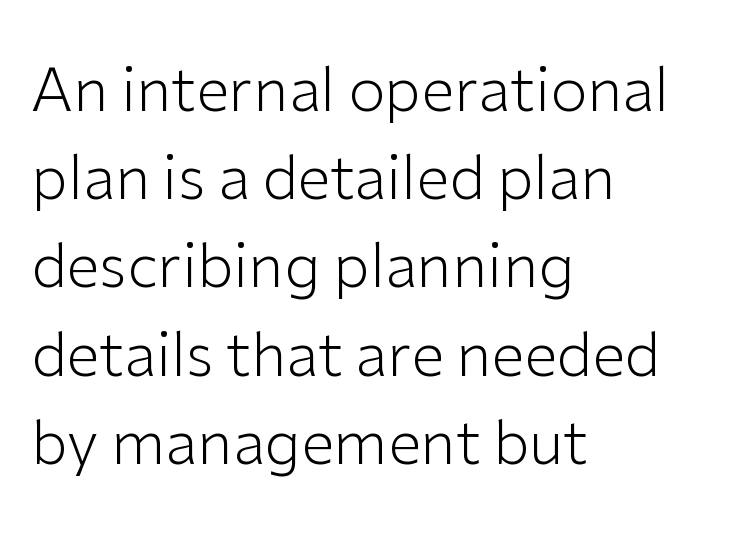
{"serif": "no", "italic": "no", "bold": "no", "weight": "light", "width": "normal", "stroke_contrast": "low", "x_height": "medium", "monospaced": "no", "underline": "no", "align": "left", "line_spacing": "normal", "line_spacing_ratio": 1.47, "letter_spacing": "normal", "letter_spacing_em": 0.0, "glyph_px": 60}
